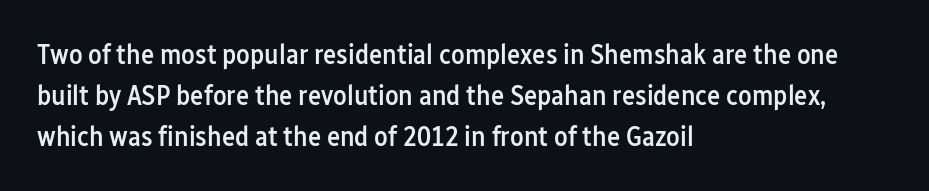
Q: Is the text bold? A: Semi-bold.
Q: Is the text italic (slanted)? A: No, it is upright.
Q: Is the typeface a serif or a sans-serif typeface? A: Sans-serif.
Q: Is the text underlined? A: No.
Q: How is the paragraph aligned? A: Left-aligned.
Q: Is the spacing between letters normal or unusually wide? A: Normal.
Q: Is the spacing between lines tight, normal or loose? A: Normal.
Q: Width (condensed, normal, or wide)? A: Condensed.
Q: Stroke contrast? A: Low.
Q: x-height? A: Medium.
Q: Monospaced? A: No.
